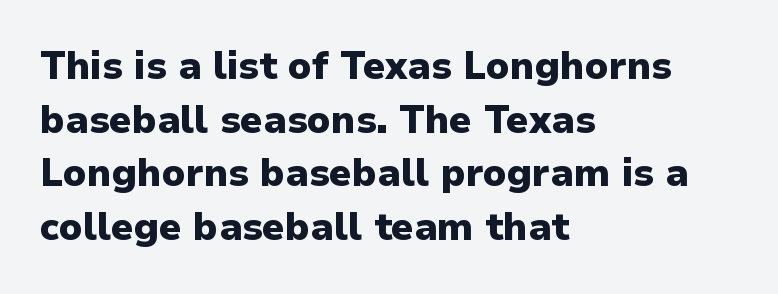
Are there feet on the stems? There aren't — it's a sans. What weight is shown? A full bold with thick strokes. Character widths vary here, with narrow letters taking less room than wide ones. Interline gaps are of average width in this sample. Is there any slant? The stems are plumb. Descender tails drop into unmarked territory.
